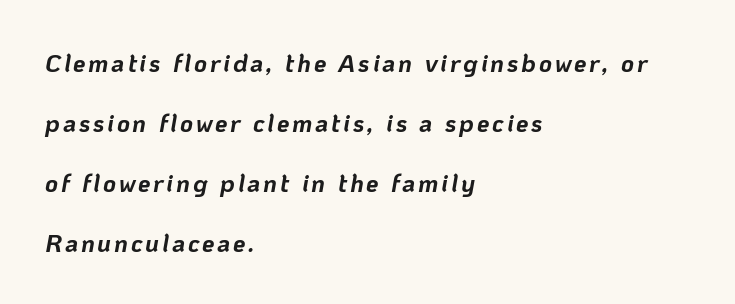
The image shows 25 px bold type, italic (leaning right); set left-aligned, loose line spacing (2.4x), not underlined.
